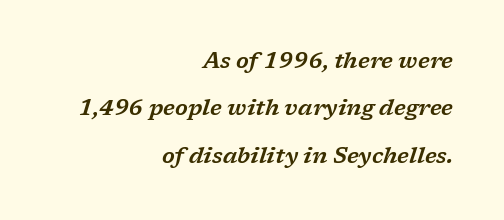
Q: Is the text italic (slanted)? A: Yes, it leans right by about 17 degrees.
Q: Is the text underlined? A: No.
Q: How is the paragraph aligned? A: Right-aligned.
Q: Is the spacing between letters normal or unusually wide? A: Normal.
Q: Is the spacing between lines tight, normal or loose? A: Loose.
